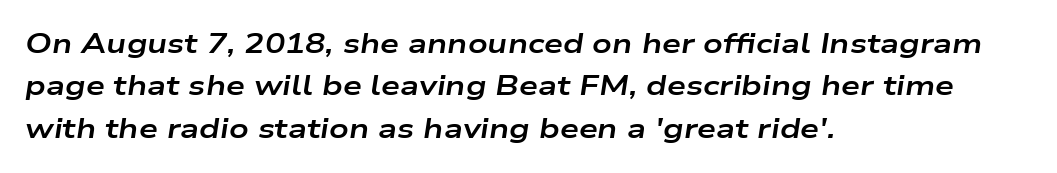
Q: Is the text bold? A: Yes.
Q: Is the text italic (slanted)? A: Yes, it leans right by about 9 degrees.
Q: Is the text underlined? A: No.
Q: How is the paragraph aligned? A: Left-aligned.
Q: Is the spacing between letters normal or unusually wide? A: Normal.
Q: Is the spacing between lines tight, normal or loose? A: Normal.
